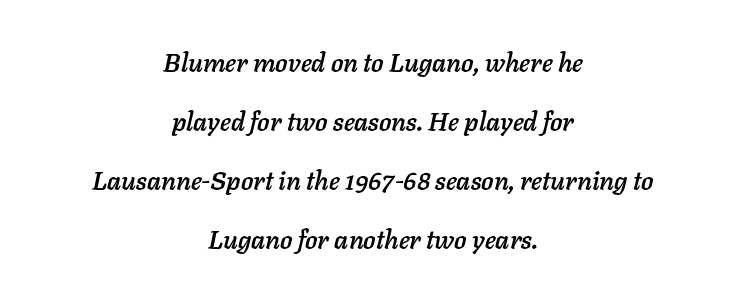
Q: Is the text italic (slanted)? A: Yes, it leans right by about 11 degrees.
Q: Is the text underlined? A: No.
Q: How is the paragraph aligned? A: Centered.
Q: Is the spacing between letters normal or unusually wide? A: Normal.
Q: Is the spacing between lines tight, normal or loose? A: Loose.
